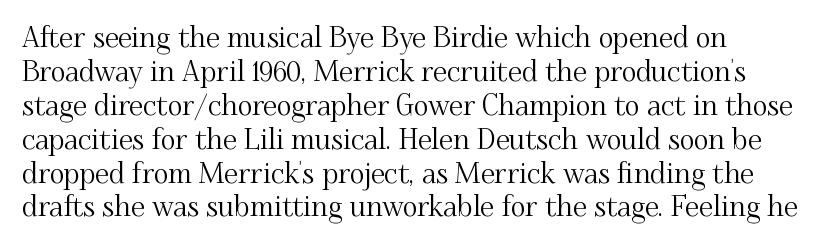
The image shows 28 px serif type, upright; set line spacing 1.21x, normal letter spacing, not underlined; medium stroke contrast and a small x-height.
